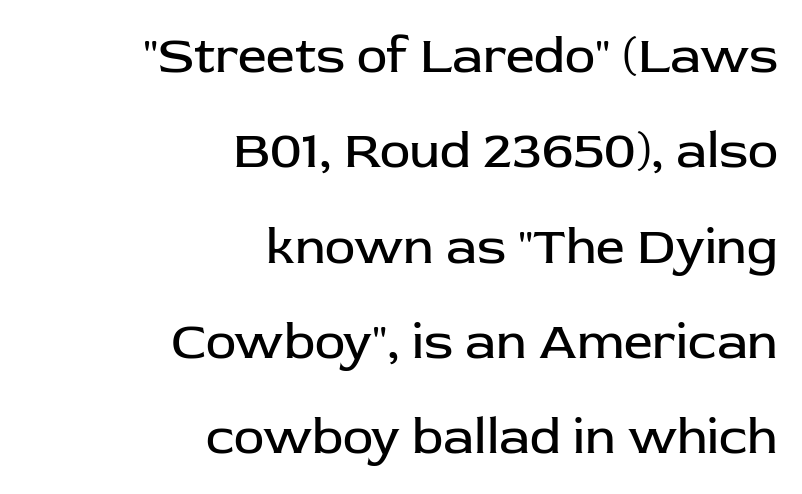
These lines keep a tight, regular rhythm from letter to letter. It's the straight-up-and-down kind of type. Does the copy run flush right? Yes — the right margin is perfectly even. Descenders are the only things crossing below the line. Varying glyph widths throughout — classic text-font behaviour. Weight: regular or lighter.
